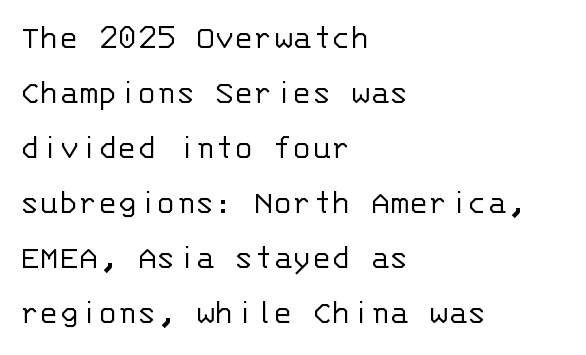
{"serif": "no", "italic": "no", "bold": "no", "weight": "light", "width": "normal", "stroke_contrast": "low", "x_height": "large", "monospaced": "yes", "underline": "no", "align": "left", "line_spacing": "normal", "line_spacing_ratio": 1.53, "letter_spacing": "normal", "letter_spacing_em": 0.0, "glyph_px": 36}
